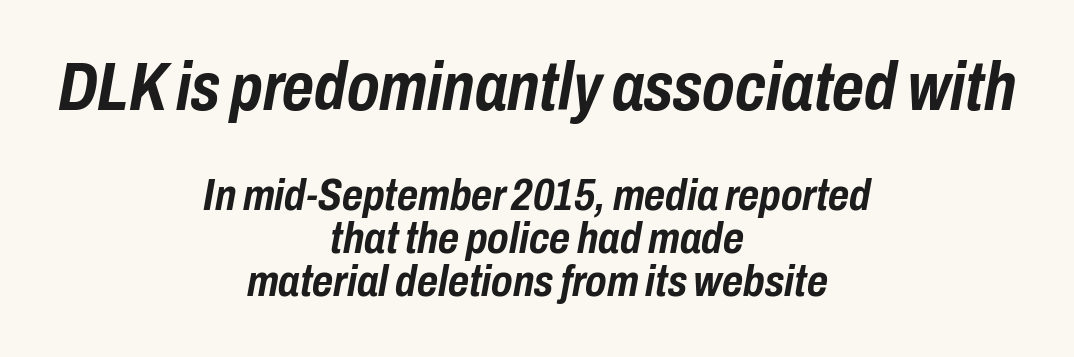
{"italic": "yes", "lean": "right", "slant_degrees": 10, "bold": "yes", "weight": "semibold", "width": "condensed", "stroke_contrast": "low", "x_height": "medium", "monospaced": "no", "underline": "no", "align": "center", "line_spacing": "tight", "line_spacing_ratio": 0.96, "letter_spacing": "normal", "letter_spacing_em": 0.0, "larger_block": "first", "size_ratio": 1.51, "glyph_px": 68}
